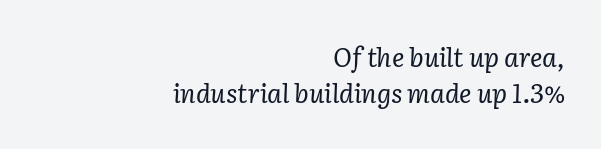
Q: Is the text bold? A: No.
Q: Is the text italic (slanted)? A: Yes, it leans right by about 2 degrees.
Q: Is the text underlined? A: No.
Q: How is the paragraph aligned? A: Right-aligned.
Q: Is the spacing between letters normal or unusually wide? A: Normal.
Q: Is the spacing between lines tight, normal or loose? A: Normal.
